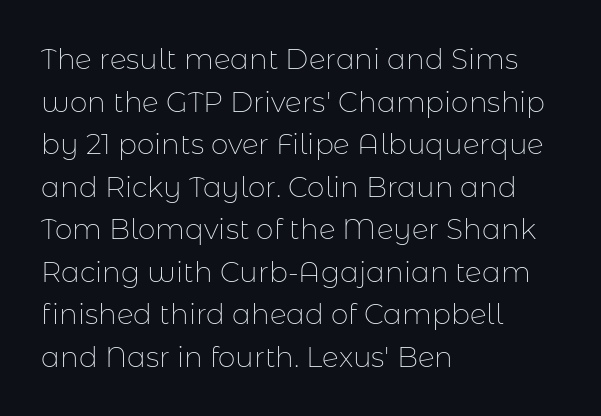
The font's upright variant was chosen for this text. The tracking reads as untouched default to a designer's eye. Has an underline been added? It has not. Here the designer chose a conventional face with non-uniform glyph widths. Regular leading. The font is comparable to plain body text, perhaps lighter.
